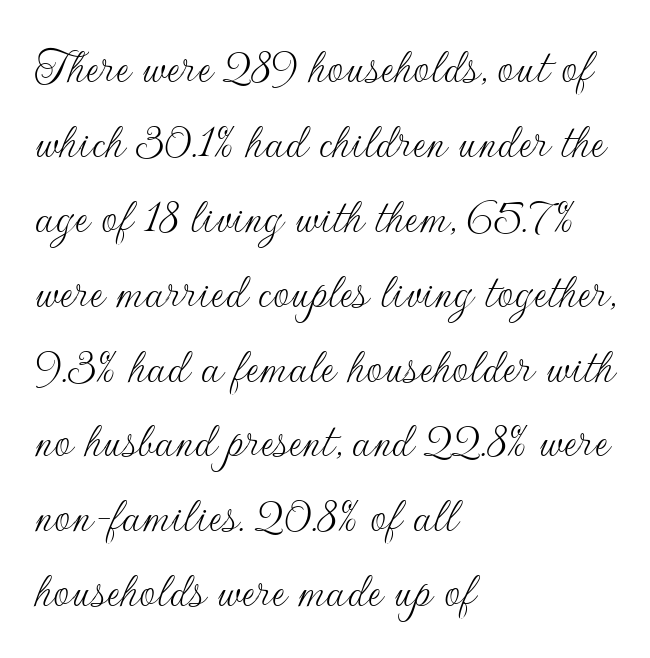
Q: Is the text bold? A: No.
Q: Is the text italic (slanted)? A: Yes.
Q: Is the typeface a serif or a sans-serif typeface? A: Sans-serif.
Q: Is the text underlined? A: No.
Q: How is the paragraph aligned? A: Left-aligned.
Q: Is the spacing between letters normal or unusually wide? A: Normal.
Q: Is the spacing between lines tight, normal or loose? A: Normal.
Q: Width (condensed, normal, or wide)? A: Normal.
Q: Stroke contrast? A: Low.
Q: x-height? A: Small.
Q: Monospaced? A: No.
